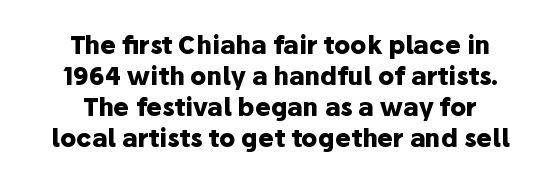
A typesetter would call this zero additional tracking. The rendering uses a bold face; every stroke is thick and dark. Tall strokes in this sample are plumb rather than angled. The strip under each line holds only bare page. Students, observe: this is what conventionally led text looks like.
